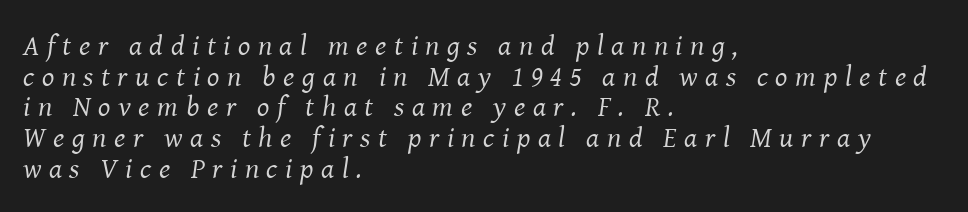
Honestly, there is no underline to notice here at all. Character widths vary here, with narrow letters taking less room than wide ones. A quiet, ordinary-to-light weight characterises the typeface. Whoever set this chose condensed vertical rhythm over breathing room. You could only call the tracking loose — the letters float apart.
